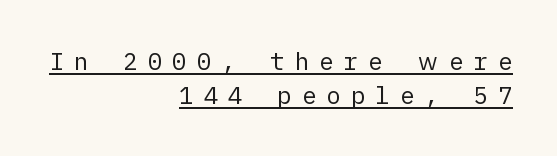
Does the lettering tilt? It doesn't — this is upright. In designer terms, the underline attribute is active on this setting. The typesetting does not lean heavy: it is not bold. The rag falls on the left side of this text block.
